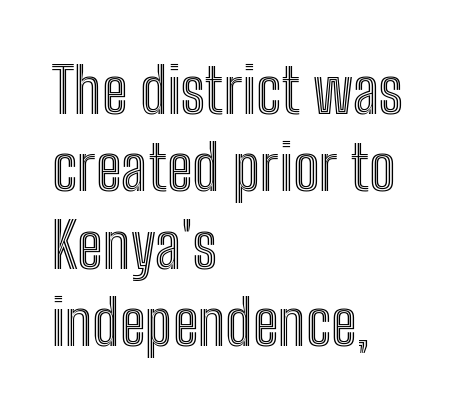
The image shows 63 px condensed type, upright; set left-aligned, line spacing 1.23x, normal letter spacing, not underlined; a medium x-height.
